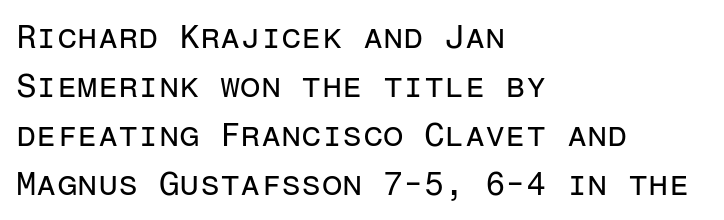
Q: Is the text bold? A: No.
Q: Is the text italic (slanted)? A: No, it is upright.
Q: Is the typeface a serif or a sans-serif typeface? A: Sans-serif.
Q: Is the text underlined? A: No.
Q: How is the paragraph aligned? A: Left-aligned.
Q: Is the spacing between letters normal or unusually wide? A: Normal.
Q: Is the spacing between lines tight, normal or loose? A: Normal.
Q: Width (condensed, normal, or wide)? A: Normal.
Q: Stroke contrast? A: Low.
Q: x-height? A: Medium.
Q: Monospaced? A: Yes.
